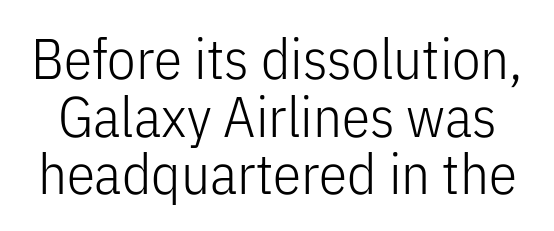
Q: Is the text bold? A: No.
Q: Is the text italic (slanted)? A: No, it is upright.
Q: Is the typeface a serif or a sans-serif typeface? A: Sans-serif.
Q: Is the text underlined? A: No.
Q: Is the spacing between letters normal or unusually wide? A: Normal.
Q: Is the spacing between lines tight, normal or loose? A: Tight.
Q: Width (condensed, normal, or wide)? A: Condensed.
Q: Stroke contrast? A: Low.
Q: x-height? A: Medium.
Q: Monospaced? A: No.
